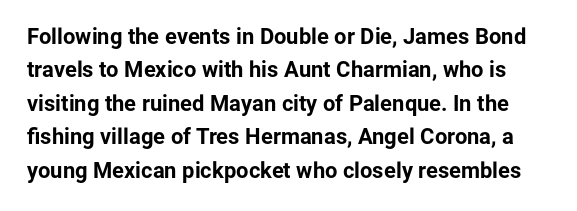
Q: Is the text bold? A: Yes.
Q: Is the text italic (slanted)? A: No, it is upright.
Q: Is the text underlined? A: No.
Q: Is the spacing between letters normal or unusually wide? A: Normal.
Q: Is the spacing between lines tight, normal or loose? A: Normal.
